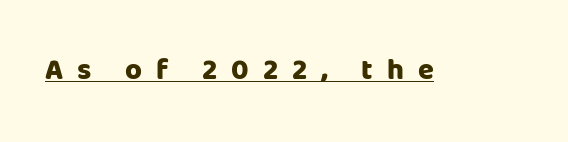
Q: Is the text bold? A: Yes.
Q: Is the text italic (slanted)? A: No, it is upright.
Q: Is the typeface a serif or a sans-serif typeface? A: Sans-serif.
Q: Is the text underlined? A: Yes.
Q: Is the spacing between letters normal or unusually wide? A: Unusually wide.
Q: Width (condensed, normal, or wide)? A: Normal.
Q: Stroke contrast? A: Low.
Q: x-height? A: Large.
Q: Monospaced? A: No.
